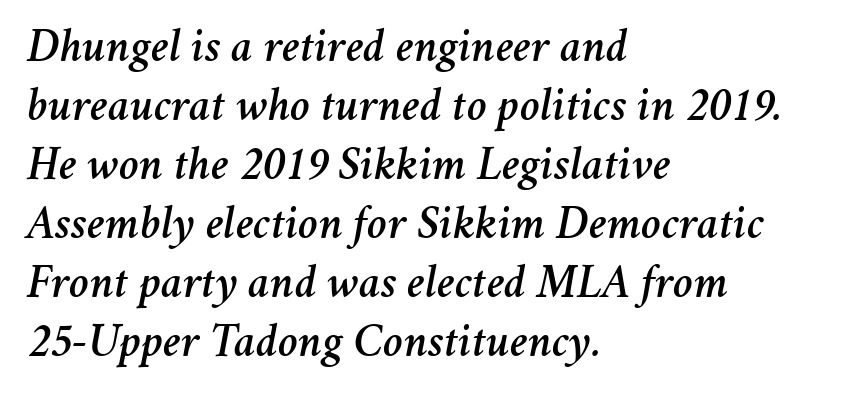
The image shows 48 px text type, italic (leaning right); set left-aligned, line spacing 1.23x, normal letter spacing, not underlined; medium stroke contrast and a medium x-height.
